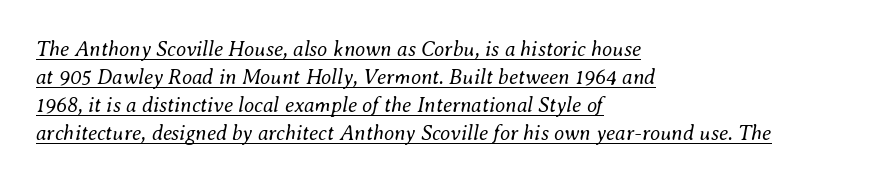
{"italic": "yes", "lean": "right", "slant_degrees": 8, "bold": "no", "underline": "yes", "align": "left", "line_spacing": "normal", "line_spacing_ratio": 1.33, "letter_spacing": "normal", "letter_spacing_em": 0.0, "glyph_px": 21}
